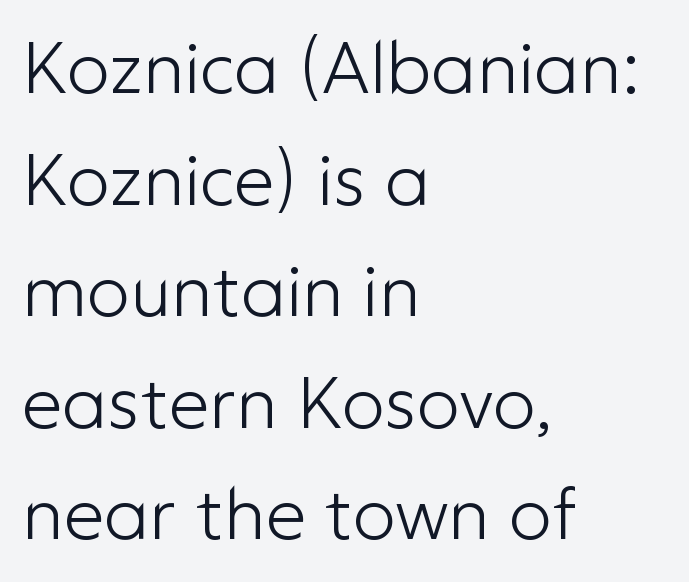
Q: Is the text bold? A: No.
Q: Is the text italic (slanted)? A: No, it is upright.
Q: Is the typeface a serif or a sans-serif typeface? A: Sans-serif.
Q: Is the text underlined? A: No.
Q: How is the paragraph aligned? A: Left-aligned.
Q: Is the spacing between letters normal or unusually wide? A: Normal.
Q: Is the spacing between lines tight, normal or loose? A: Normal.
Q: Width (condensed, normal, or wide)? A: Normal.
Q: Stroke contrast? A: Low.
Q: x-height? A: Medium.
Q: Monospaced? A: No.
